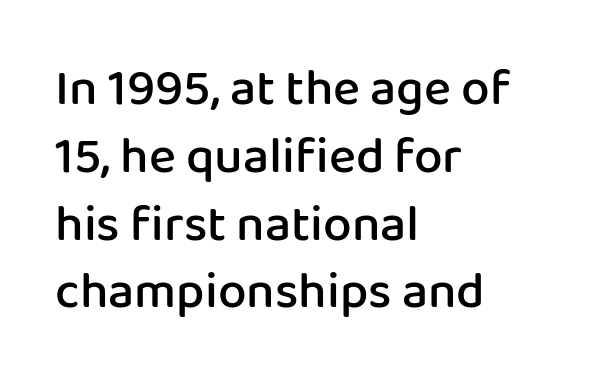
Q: Is the text bold? A: Semi-bold.
Q: Is the text italic (slanted)? A: No, it is upright.
Q: Is the typeface a serif or a sans-serif typeface? A: Sans-serif.
Q: Is the text underlined? A: No.
Q: How is the paragraph aligned? A: Left-aligned.
Q: Is the spacing between letters normal or unusually wide? A: Normal.
Q: Is the spacing between lines tight, normal or loose? A: Normal.
Q: Width (condensed, normal, or wide)? A: Normal.
Q: Stroke contrast? A: Low.
Q: x-height? A: Medium.
Q: Monospaced? A: No.
